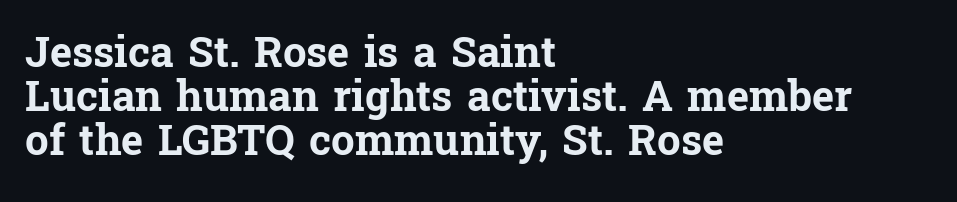
Q: Is the text bold? A: Yes.
Q: Is the text italic (slanted)? A: No, it is upright.
Q: Is the typeface a serif or a sans-serif typeface? A: Serif.
Q: Is the text underlined? A: No.
Q: How is the paragraph aligned? A: Left-aligned.
Q: Is the spacing between letters normal or unusually wide? A: Normal.
Q: Is the spacing between lines tight, normal or loose? A: Tight.
Q: Width (condensed, normal, or wide)? A: Normal.
Q: Stroke contrast? A: Low.
Q: x-height? A: Medium.
Q: Monospaced? A: No.
